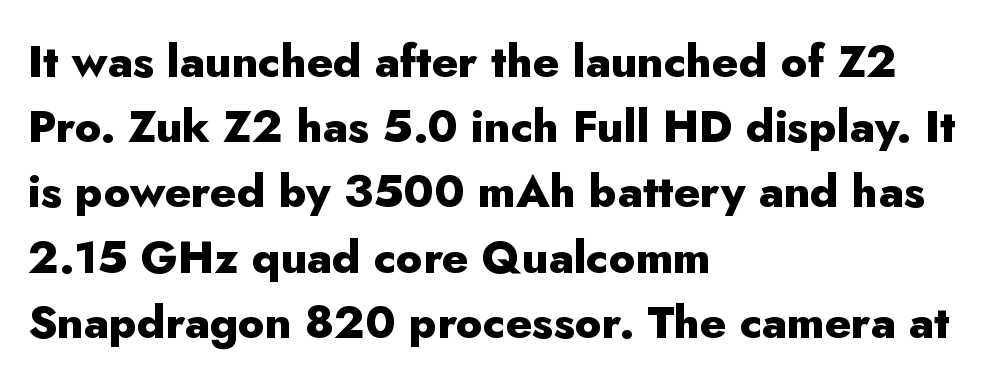
Here the glyphs are tracked normally, forming tight word shapes. The letters stand straight up with perfectly vertical stems. A typesetter would call this proportional, since set widths differ per character. If you measured baseline to baseline, you'd find a middling distance.
